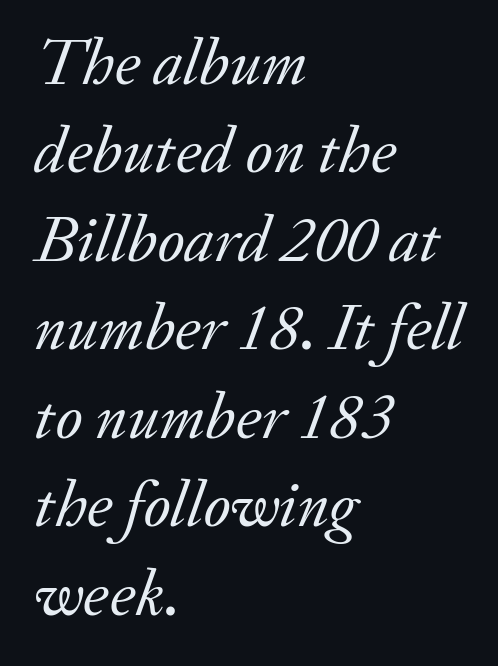
Q: Is the text bold? A: No.
Q: Is the text italic (slanted)? A: Yes, it leans right by about 20 degrees.
Q: Is the typeface a serif or a sans-serif typeface? A: Serif.
Q: Is the text underlined? A: No.
Q: How is the paragraph aligned? A: Left-aligned.
Q: Is the spacing between letters normal or unusually wide? A: Normal.
Q: Is the spacing between lines tight, normal or loose? A: Normal.
Q: Width (condensed, normal, or wide)? A: Normal.
Q: Stroke contrast? A: Low.
Q: x-height? A: Small.
Q: Monospaced? A: No.
